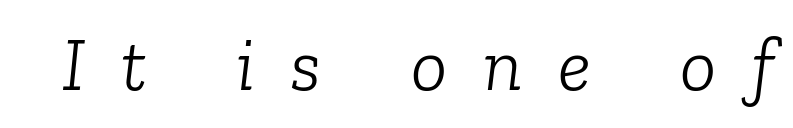
Here the designer chose a conventional face with non-uniform glyph widths. A quiet, ordinary-to-light weight characterises the typeface. Letter spacing: wide. The lettering tilts uniformly, giving the passage an italic look.
